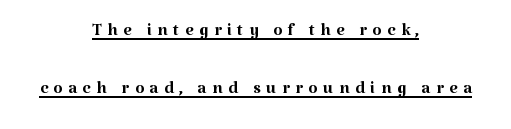
{"italic": "no", "bold": "no", "underline": "yes", "align": "center", "line_spacing": "loose", "line_spacing_ratio": 2.41, "letter_spacing": "wide", "letter_spacing_em": 0.23, "glyph_px": 24}
